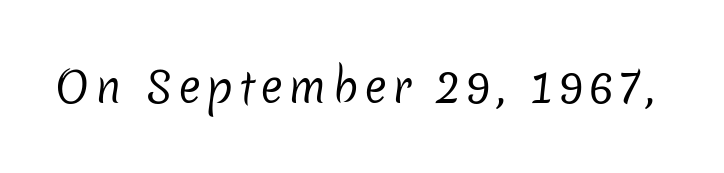
{"serif": "no", "bold": "no", "weight": "regular", "width": "normal", "stroke_contrast": "low", "x_height": "medium", "monospaced": "no", "underline": "no", "glyph_px": 43}
